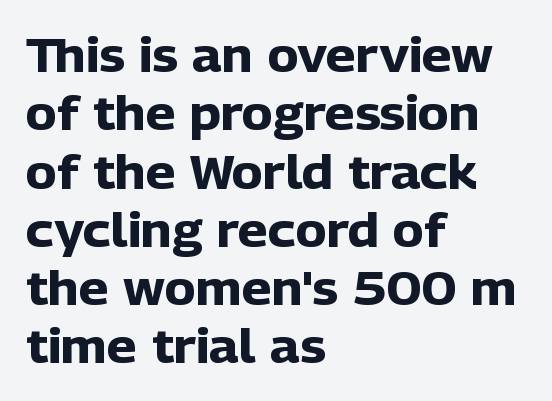
{"serif": "no", "italic": "no", "bold": "yes", "weight": "heavy", "width": "normal", "stroke_contrast": "low", "x_height": "medium", "monospaced": "no", "underline": "no", "align": "left", "line_spacing_ratio": 1.24, "letter_spacing": "normal", "letter_spacing_em": 0.0, "glyph_px": 47}
